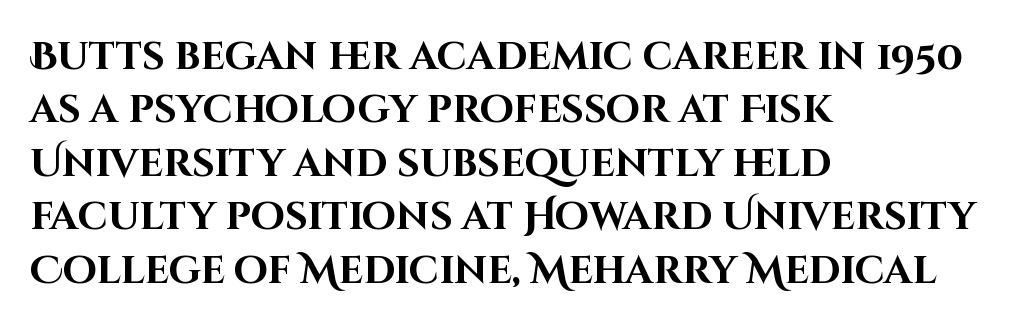
The image shows 39 px bold sans-serif type, upright; set left-aligned, normal line spacing (1.37x), normal letter spacing, not underlined; high stroke contrast and a large x-height.
